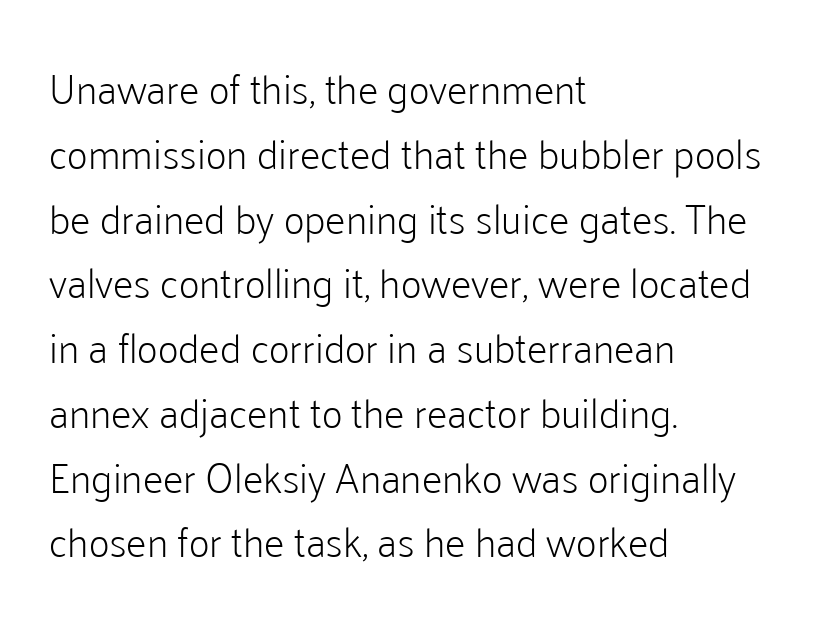
Q: Is the text bold? A: No.
Q: Is the text italic (slanted)? A: No, it is upright.
Q: Is the typeface a serif or a sans-serif typeface? A: Sans-serif.
Q: Is the text underlined? A: No.
Q: How is the paragraph aligned? A: Left-aligned.
Q: Is the spacing between letters normal or unusually wide? A: Normal.
Q: Is the spacing between lines tight, normal or loose? A: Normal.
Q: Width (condensed, normal, or wide)? A: Normal.
Q: Stroke contrast? A: Low.
Q: x-height? A: Medium.
Q: Monospaced? A: No.
